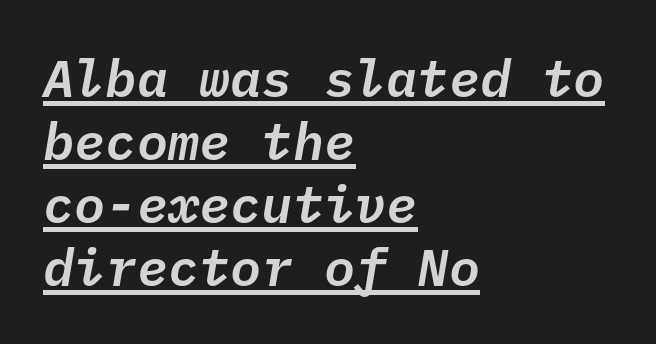
{"italic": "yes", "lean": "right", "slant_degrees": 10, "width": "normal", "stroke_contrast": "low", "x_height": "medium", "monospaced": "yes", "underline": "yes", "align": "left", "line_spacing_ratio": 1.21, "letter_spacing": "normal", "letter_spacing_em": 0.0, "glyph_px": 52}
